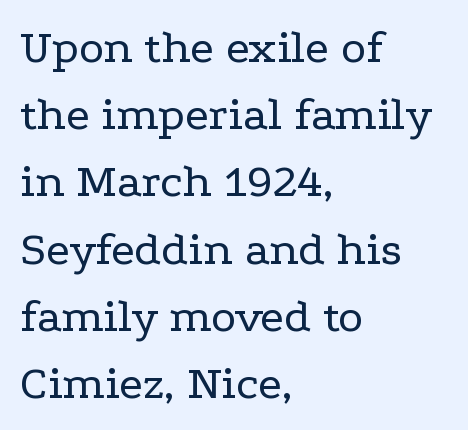
Layout note: lines flush left. Letters rest on an invisible, unmarked baseline. This rendering employs a face with finishing strokes, i.e., a serif. This sample has the flowing, uneven cadence of proportional lettering.
